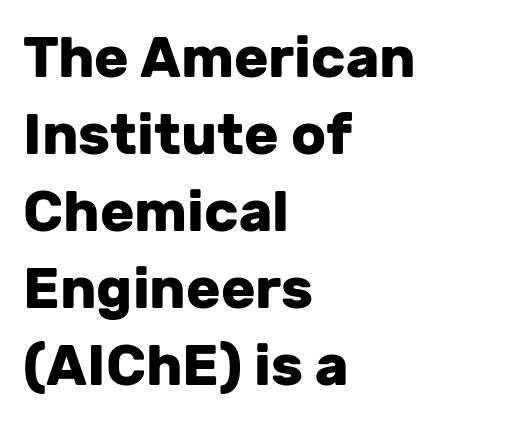
{"serif": "no", "italic": "no", "bold": "yes", "weight": "heavy", "width": "normal", "stroke_contrast": "low", "x_height": "medium", "monospaced": "no", "underline": "no", "align": "left", "line_spacing": "normal", "line_spacing_ratio": 1.35, "letter_spacing": "normal", "letter_spacing_em": 0.0, "glyph_px": 57}
